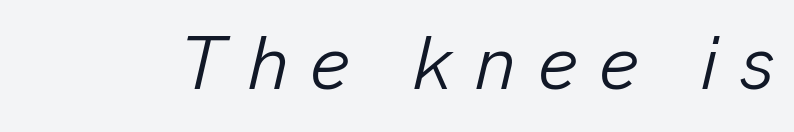
{"italic": "yes", "lean": "right", "slant_degrees": 13, "bold": "no", "weight": "light", "width": "normal", "stroke_contrast": "low", "x_height": "medium", "monospaced": "no", "underline": "no", "letter_spacing": "wide", "letter_spacing_em": 0.28, "glyph_px": 77}
